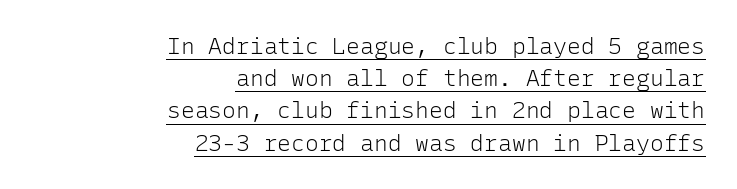
A typographer would call this underscored text. The lettering holds an erect, upright posture throughout. The weight would be labelled regular, book, light, or lighter still. The lines sit at an ordinary, default distance from one another. Tracking here is standard; glyphs follow each other at the usual distance.
